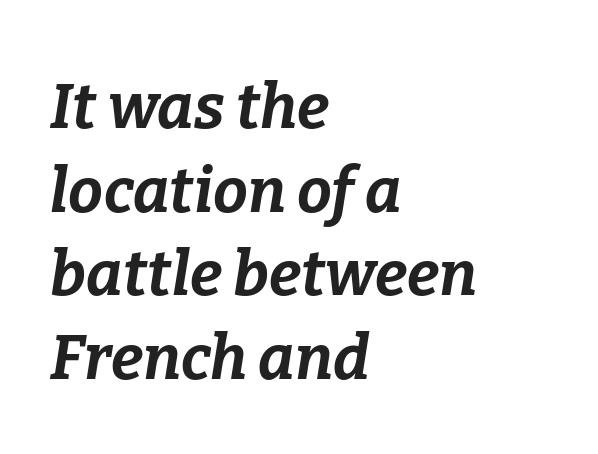
The image shows 62 px bold type, italic (leaning right); set left-aligned, normal line spacing (1.35x), normal letter spacing, not underlined; low stroke contrast and a medium x-height.
